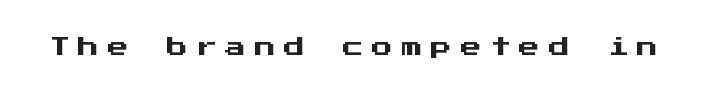
Do the letters lean? They stand straight. Type without underlining. Is the letter spacing exaggerated? Yes — the characters are pushed far apart.
